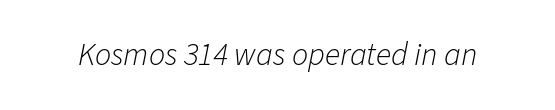
Summary of weight: not heavy and not bold. Plain, unruled lines of type. Compared with ordinary roman type, these characters are visibly tilted. The letterforms sit shoulder to shoulder at normal distance. You could not count columns in this text — the font is proportionally spaced.
